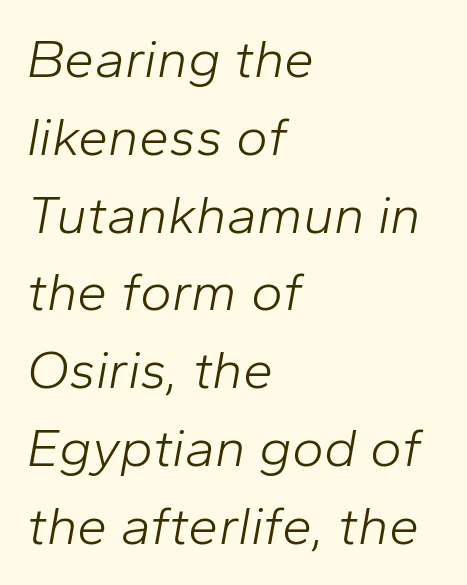
Q: Is the text bold? A: No.
Q: Is the text italic (slanted)? A: Yes, it leans right by about 10 degrees.
Q: Is the text underlined? A: No.
Q: How is the paragraph aligned? A: Left-aligned.
Q: Is the spacing between letters normal or unusually wide? A: Normal.
Q: Is the spacing between lines tight, normal or loose? A: Normal.
Q: Width (condensed, normal, or wide)? A: Normal.
Q: Stroke contrast? A: Low.
Q: x-height? A: Medium.
Q: Monospaced? A: No.
